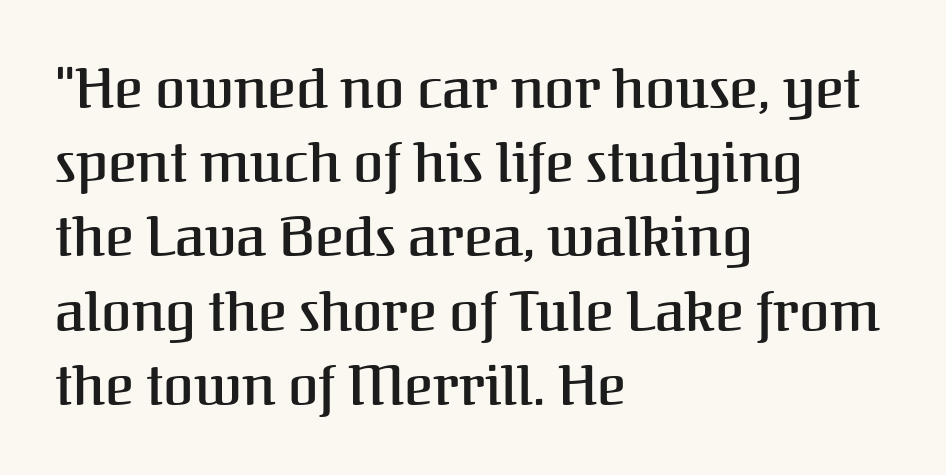
Inter-character spacing is left at the font's built-in metrics. Spacing verdict: proportional, widths tailored to each character. Does the leading feel generous? No, just average. The letters carry serifs — small finishing strokes at the ends of their stems.
